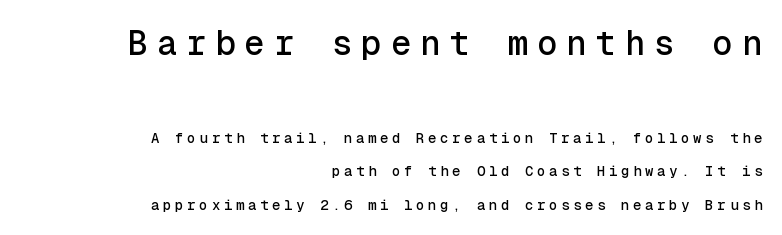
{"serif": "no", "italic": "no", "width": "normal", "x_height": "medium", "monospaced": "yes", "underline": "no", "align": "right", "line_spacing": "loose", "line_spacing_ratio": 2.38, "letter_spacing": "wide", "letter_spacing_em": 0.26, "larger_block": "first", "size_ratio": 2.43, "glyph_px": 34}
